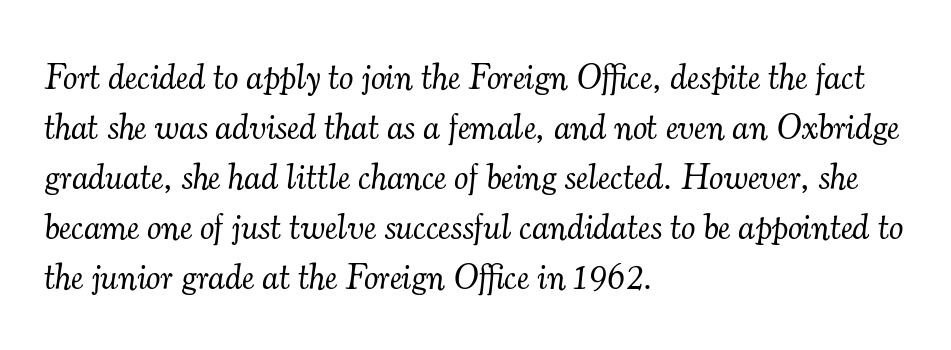
The passage shown is not bold in any degree. This sample is left-justified, so line endings fall wherever the words run out. A normal amount of white space separates one row of letters from the next. A clean baseline with only descenders dipping below it. The passage shown has conventional tracking throughout. The face used here is seriffed, in the tradition of book romans.
